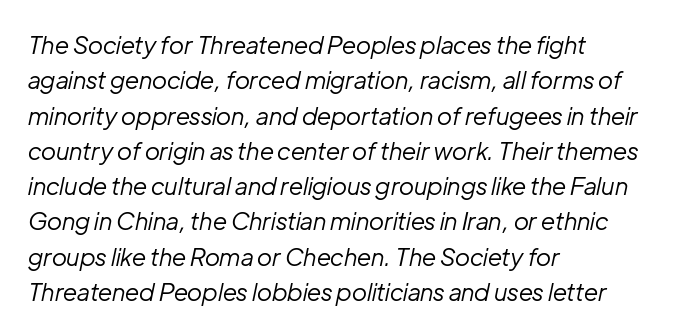
The image shows 24 px text type, italic (leaning right); set left-aligned, normal line spacing (1.47x), normal letter spacing, not underlined.
